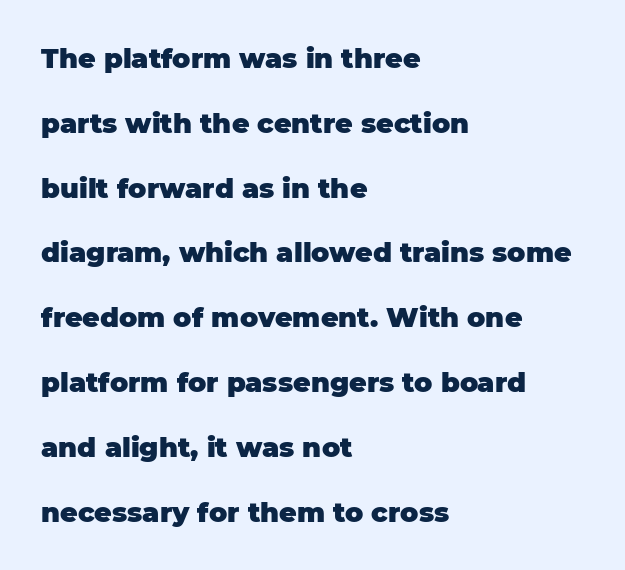
{"italic": "no", "bold": "yes", "underline": "no", "align": "left", "line_spacing": "loose", "line_spacing_ratio": 2.4, "letter_spacing": "normal", "letter_spacing_em": 0.0, "glyph_px": 27}
